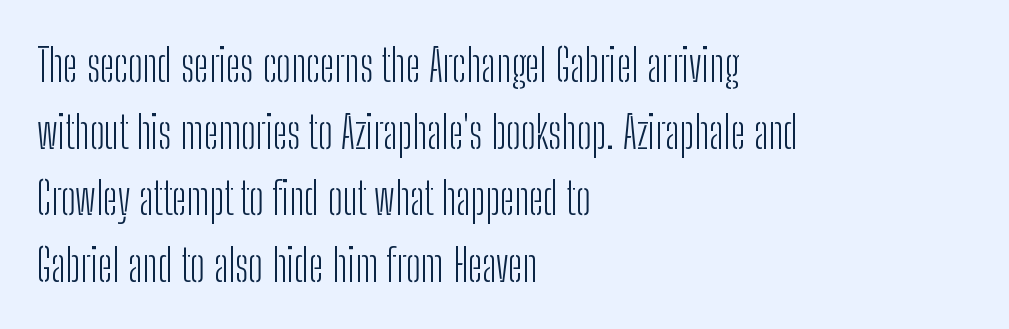
The image shows 45 px light, condensed sans-serif type, upright; set left-aligned, normal line spacing (1.48x), normal letter spacing, not underlined; low stroke contrast and a medium x-height.
